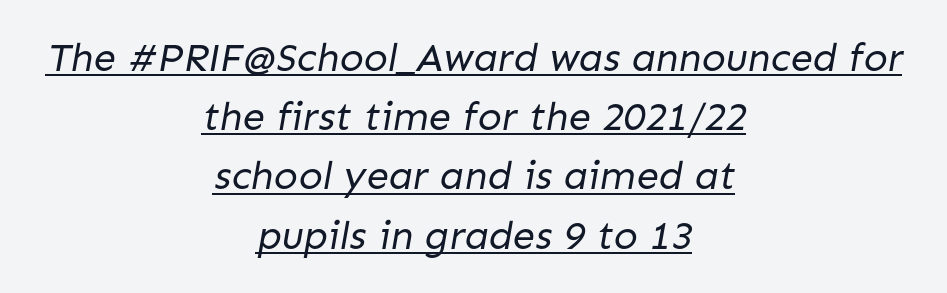
Q: Is the text bold? A: No.
Q: Is the typeface a serif or a sans-serif typeface? A: Sans-serif.
Q: Is the text underlined? A: Yes.
Q: How is the paragraph aligned? A: Centered.
Q: Is the spacing between letters normal or unusually wide? A: Normal.
Q: Is the spacing between lines tight, normal or loose? A: Normal.
Q: Width (condensed, normal, or wide)? A: Normal.
Q: Stroke contrast? A: Low.
Q: x-height? A: Medium.
Q: Monospaced? A: No.
